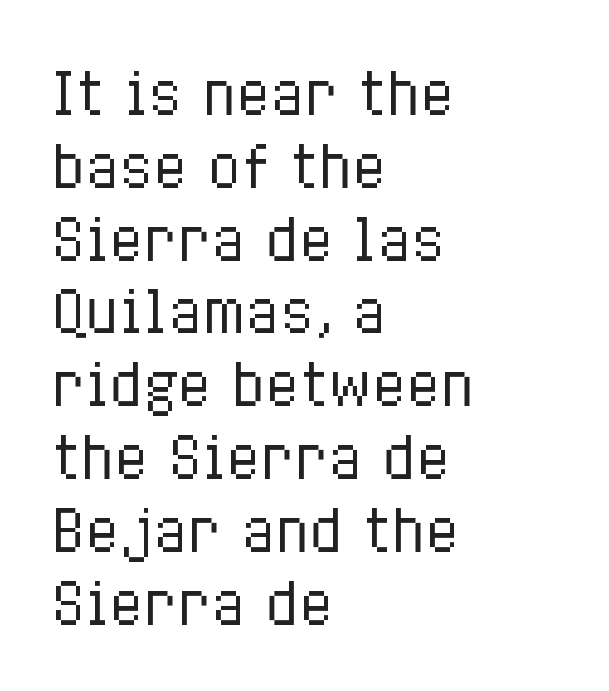
Tracking value appears to be zero — textbook default spacing. Spacing verdict: proportional, widths tailored to each character. If you drew a line through each stem, it would be perfectly vertical. The space between consecutive lines is moderate.
